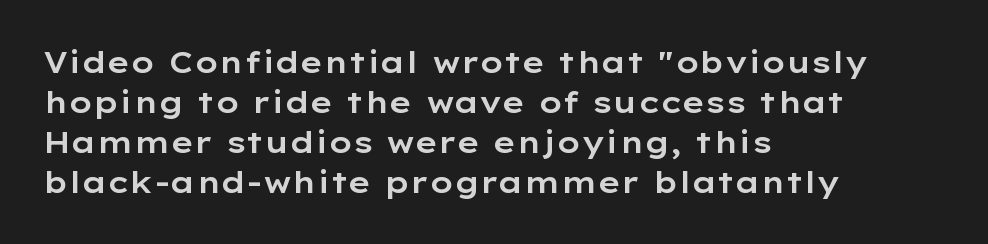
The letterforms sit shoulder to shoulder at normal distance. Type without underlining. The passage shown is typed in a proportional face where columns would drift. Layout note: lines flush left. Every character sits straight up, as roman type does.
